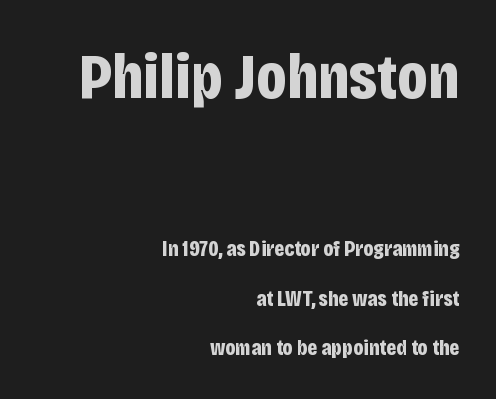
The image shows 65 px bold, condensed sans-serif type, upright; set right-aligned, loose line spacing (2.25x), normal letter spacing, not underlined; the first (top) block is 2.95x larger; low stroke contrast and a large x-height.
